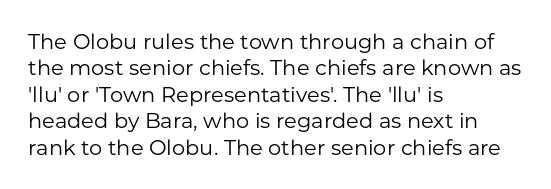
The rendering uses a moderate line-height, typical for paragraphs. Only glyphs here, with clear space below each row. The passage is arranged the way most books set body copy — flush left. Spacing between characters is what you'd get straight out of the box.
